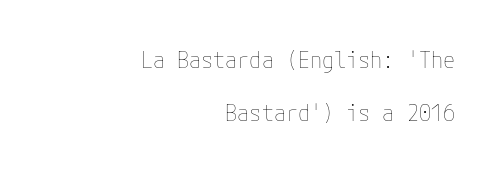
The image shows 22 px text type, upright; set right-aligned, loose line spacing (2.41x), normal letter spacing, not underlined.
